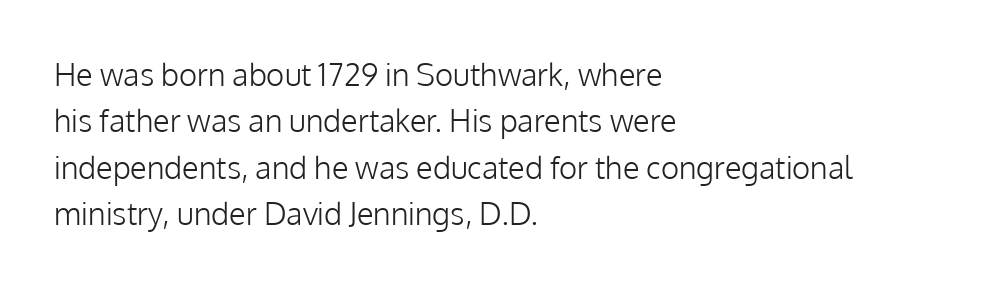
The image shows 31 px light sans-serif type, upright; set left-aligned, normal line spacing (1.5x), normal letter spacing, not underlined; low stroke contrast and a medium x-height.
